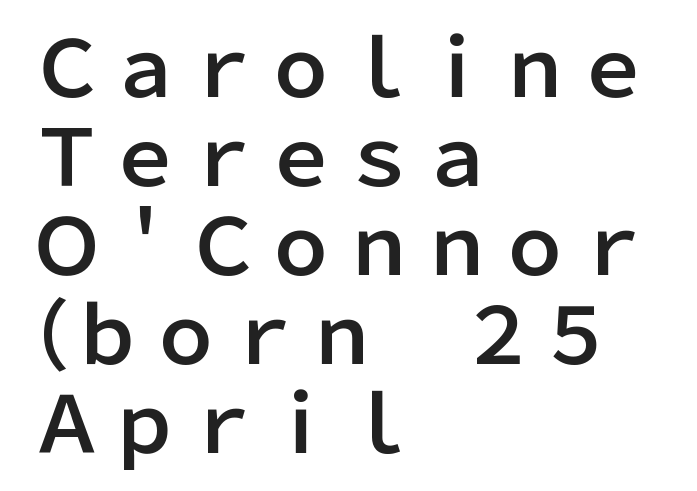
Q: Is the text italic (slanted)? A: No, it is upright.
Q: Is the typeface a serif or a sans-serif typeface? A: Sans-serif.
Q: Is the text underlined? A: No.
Q: How is the paragraph aligned? A: Left-aligned.
Q: Is the spacing between letters normal or unusually wide? A: Normal.
Q: Is the spacing between lines tight, normal or loose? A: Tight.
Q: Width (condensed, normal, or wide)? A: Normal.
Q: Stroke contrast? A: Low.
Q: x-height? A: Medium.
Q: Monospaced? A: No.
